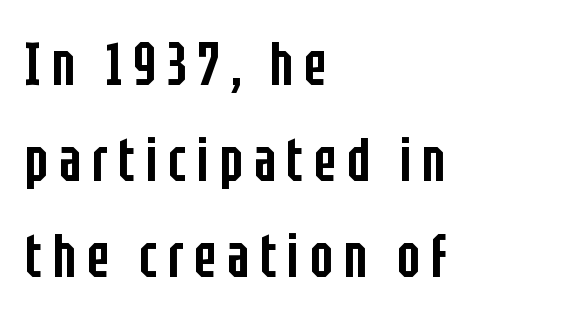
The strip under each line holds only bare page. Each line starts at the same left margin while the right side varies. Unlike a traditional serif, this face leaves its strokes unadorned. Notice the strokes are somewhat thickened but not fully heavy: this is a semibold. In terms of leading, this rendering sits right in the middle.
